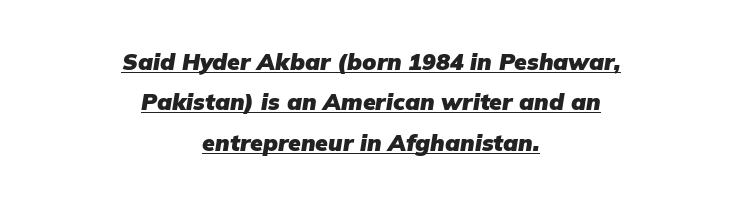
The string is rendered with underlining switched on. Caption: bold face, heavy strokes. Notice how the passage keeps no hard edge, just a central spine. Italic: yes, the glyphs are oblique.
